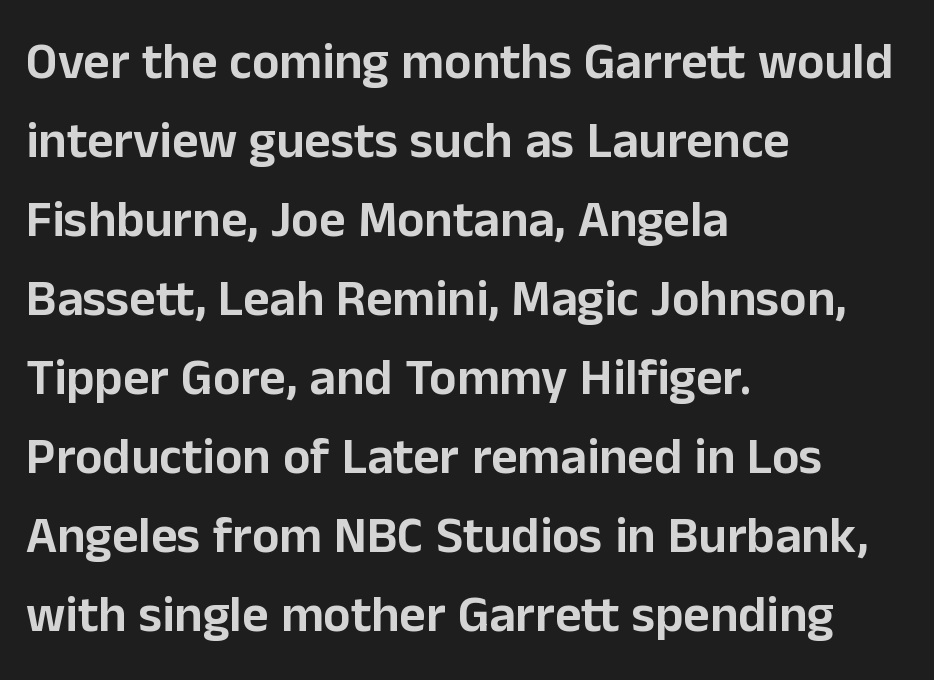
{"serif": "no", "italic": "no", "width": "normal", "stroke_contrast": "low", "x_height": "medium", "monospaced": "no", "underline": "no", "align": "left", "line_spacing": "normal", "line_spacing_ratio": 1.55, "letter_spacing": "normal", "letter_spacing_em": 0.0, "glyph_px": 51}
